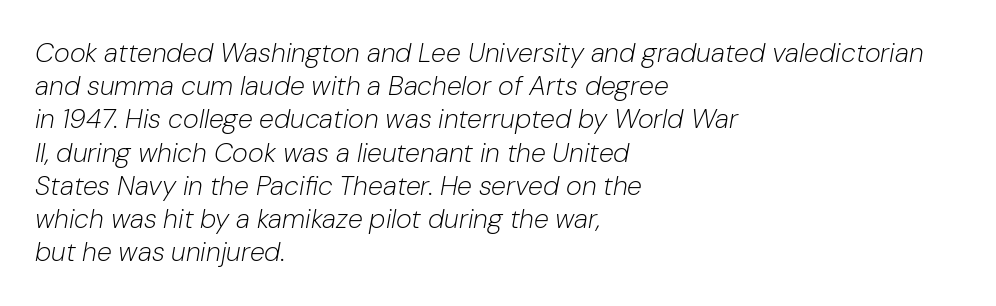
Q: Is the text bold? A: No.
Q: Is the text italic (slanted)? A: Yes, it leans right by about 10 degrees.
Q: Is the text underlined? A: No.
Q: How is the paragraph aligned? A: Left-aligned.
Q: Is the spacing between letters normal or unusually wide? A: Normal.
